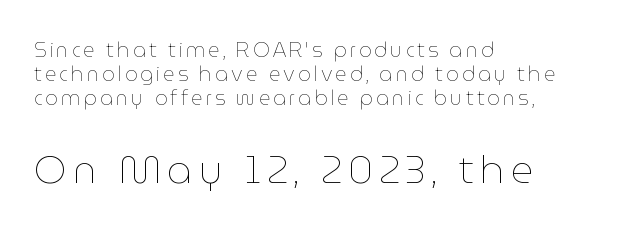
Q: Is the text bold? A: No.
Q: Is the text italic (slanted)? A: No, it is upright.
Q: Is the text underlined? A: No.
Q: How is the paragraph aligned? A: Left-aligned.
Q: Which block of text is set in a larger size, the first (top) or the second (bottom)? A: The second (bottom) one.
Q: Width (condensed, normal, or wide)? A: Normal.
Q: Stroke contrast? A: Low.
Q: x-height? A: Medium.
Q: Monospaced? A: No.
